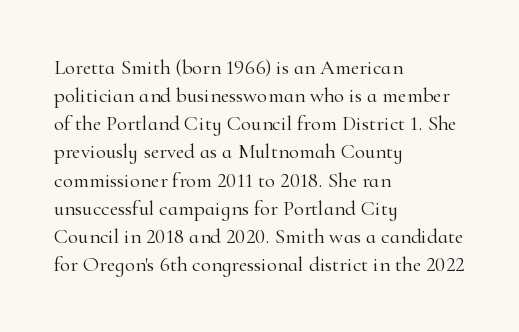
The image shows 21 px text type, upright; set left-aligned, normal line spacing (1.34x), normal letter spacing, not underlined.
